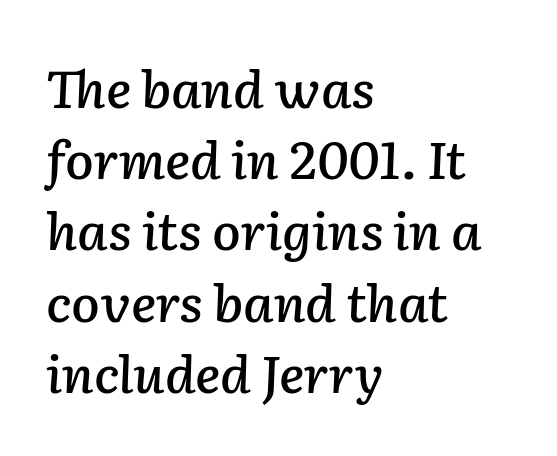
The image shows 52 px text type, italic (leaning right); set left-aligned, normal line spacing (1.37x), normal letter spacing, not underlined; low stroke contrast and a medium x-height.
